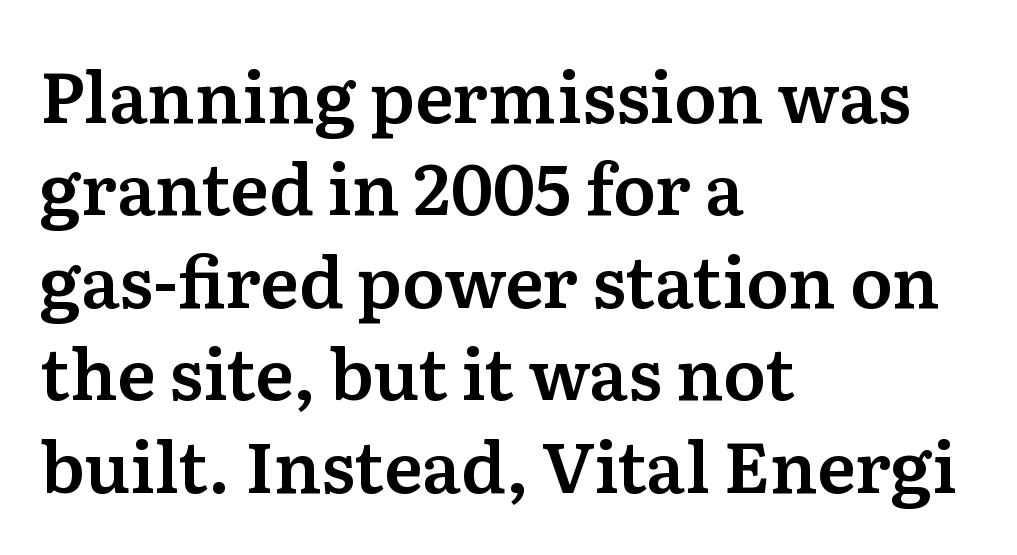
Q: Is the text italic (slanted)? A: No, it is upright.
Q: Is the typeface a serif or a sans-serif typeface? A: Serif.
Q: Is the text underlined? A: No.
Q: How is the paragraph aligned? A: Left-aligned.
Q: Is the spacing between letters normal or unusually wide? A: Normal.
Q: Is the spacing between lines tight, normal or loose? A: Normal.
Q: Width (condensed, normal, or wide)? A: Normal.
Q: Stroke contrast? A: Medium.
Q: x-height? A: Medium.
Q: Monospaced? A: No.
